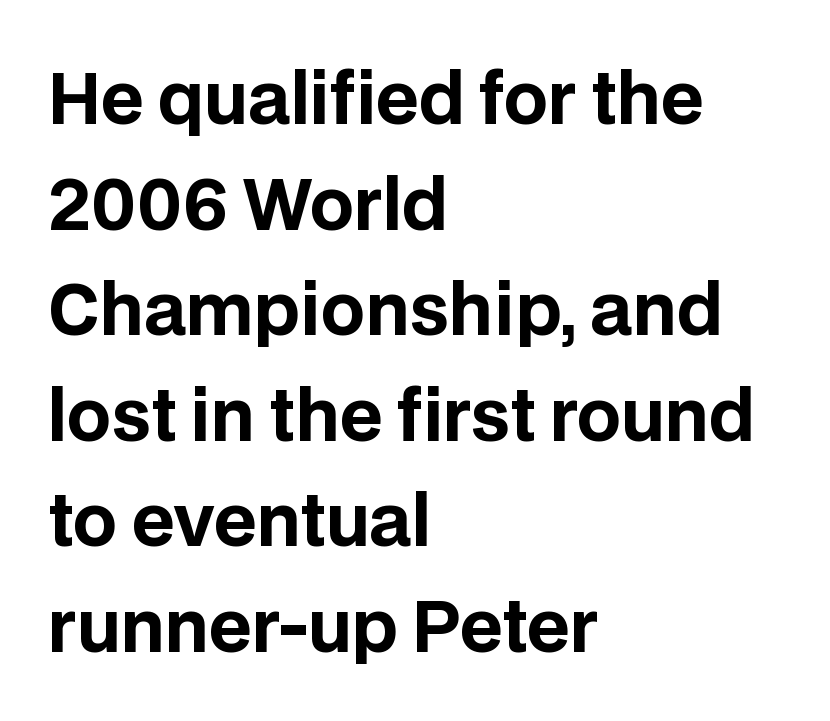
The image shows 69 px bold sans-serif type, upright; set left-aligned, normal line spacing (1.53x), normal letter spacing, not underlined; low stroke contrast and a large x-height.
